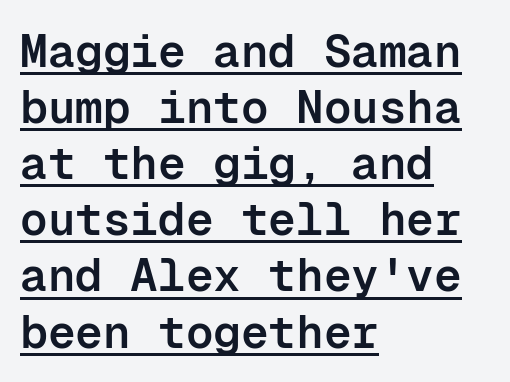
The image shows 46 px semibold sans-serif type, upright, monospaced; set left-aligned, line spacing 1.22x, normal letter spacing, underlined; low stroke contrast and a medium x-height.
